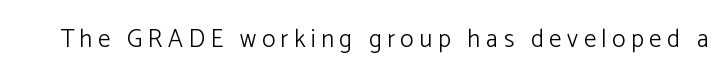
Q: Is the text bold? A: No.
Q: Is the text italic (slanted)? A: No, it is upright.
Q: Is the text underlined? A: No.
Q: Is the spacing between letters normal or unusually wide? A: Unusually wide.
